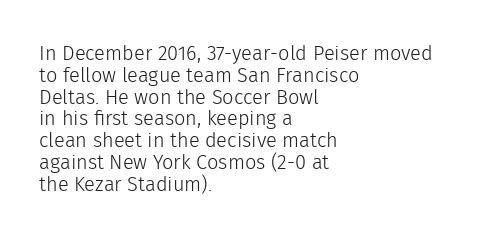
Q: Is the text bold? A: No.
Q: Is the text italic (slanted)? A: No, it is upright.
Q: Is the text underlined? A: No.
Q: How is the paragraph aligned? A: Left-aligned.
Q: Is the spacing between letters normal or unusually wide? A: Normal.
Q: Is the spacing between lines tight, normal or loose? A: Tight.
